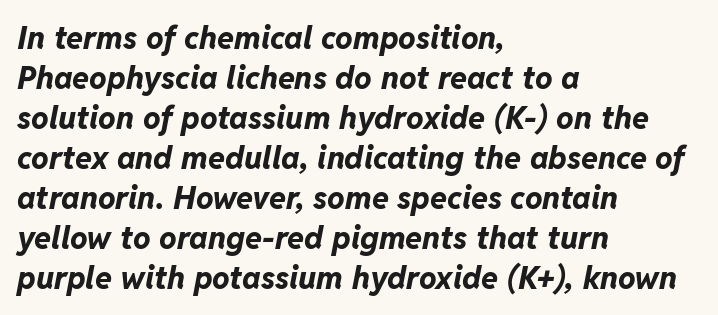
{"italic": "yes", "lean": "right", "slant_degrees": 11, "bold": "yes", "weight": "bold", "width": "normal", "stroke_contrast": "low", "x_height": "medium", "monospaced": "no", "underline": "no", "align": "left", "line_spacing": "normal", "line_spacing_ratio": 1.29, "letter_spacing": "normal", "letter_spacing_em": 0.0, "glyph_px": 31}
